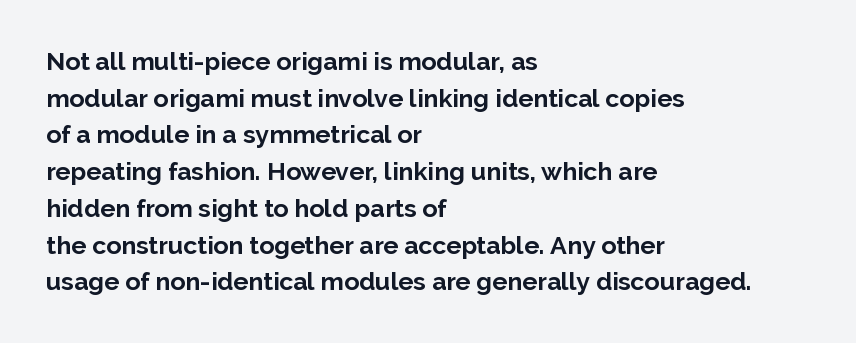
Q: Is the text bold? A: Yes.
Q: Is the text italic (slanted)? A: No, it is upright.
Q: Is the text underlined? A: No.
Q: How is the paragraph aligned? A: Left-aligned.
Q: Is the spacing between letters normal or unusually wide? A: Normal.
Q: Is the spacing between lines tight, normal or loose? A: Normal.
